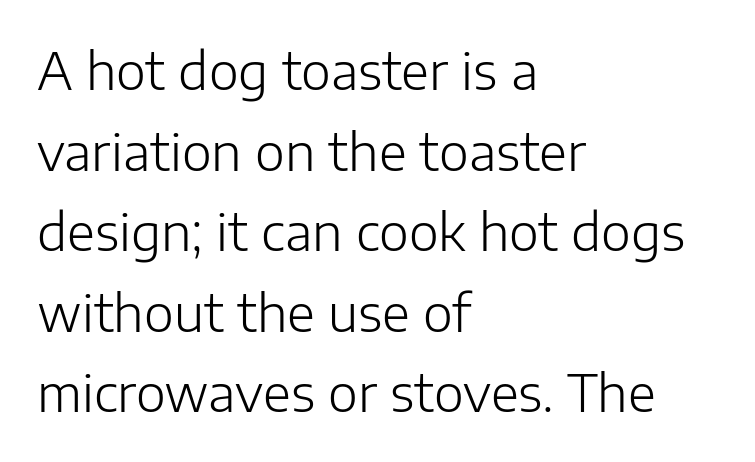
The image shows 51 px light sans-serif type, upright; set left-aligned, normal line spacing (1.58x), normal letter spacing, not underlined; low stroke contrast and a medium x-height.
